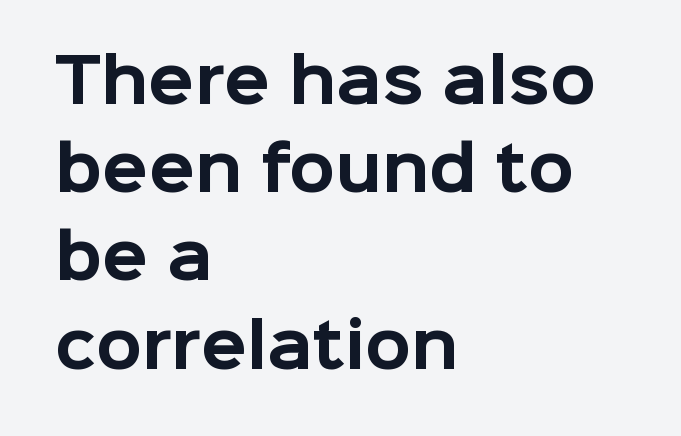
Q: Is the text bold? A: Yes.
Q: Is the text italic (slanted)? A: No, it is upright.
Q: Is the typeface a serif or a sans-serif typeface? A: Sans-serif.
Q: Is the text underlined? A: No.
Q: How is the paragraph aligned? A: Left-aligned.
Q: Is the spacing between letters normal or unusually wide? A: Normal.
Q: Is the spacing between lines tight, normal or loose? A: Normal.
Q: Width (condensed, normal, or wide)? A: Normal.
Q: Stroke contrast? A: Low.
Q: x-height? A: Medium.
Q: Monospaced? A: No.
